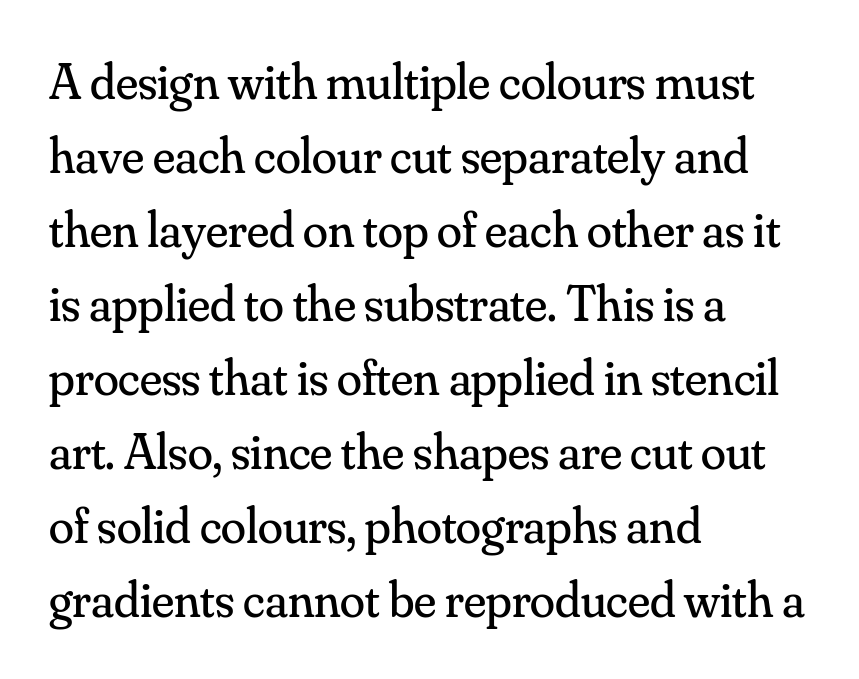
Q: Is the text bold? A: No.
Q: Is the text italic (slanted)? A: No, it is upright.
Q: Is the typeface a serif or a sans-serif typeface? A: Serif.
Q: Is the text underlined? A: No.
Q: How is the paragraph aligned? A: Left-aligned.
Q: Is the spacing between letters normal or unusually wide? A: Normal.
Q: Is the spacing between lines tight, normal or loose? A: Normal.
Q: Width (condensed, normal, or wide)? A: Normal.
Q: Stroke contrast? A: Medium.
Q: x-height? A: Small.
Q: Monospaced? A: No.
